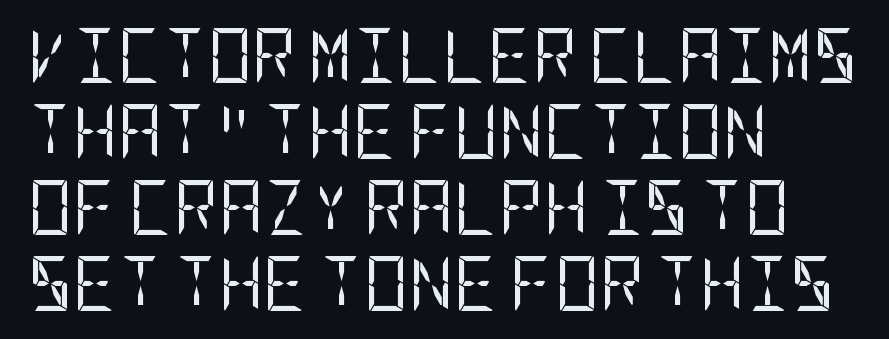
Q: Is the text bold? A: No.
Q: Is the text italic (slanted)? A: No, it is upright.
Q: Is the typeface a serif or a sans-serif typeface? A: Sans-serif.
Q: Is the text underlined? A: No.
Q: How is the paragraph aligned? A: Left-aligned.
Q: Is the spacing between letters normal or unusually wide? A: Normal.
Q: Is the spacing between lines tight, normal or loose? A: Normal.
Q: Width (condensed, normal, or wide)? A: Condensed.
Q: Stroke contrast? A: Low.
Q: x-height? A: Large.
